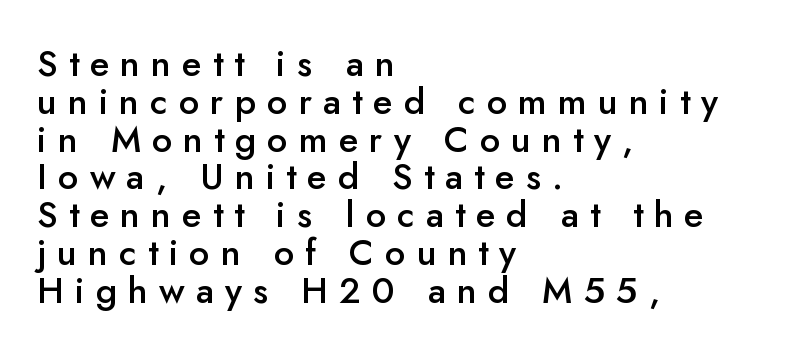
{"serif": "no", "italic": "no", "bold": "semi", "weight": "semibold", "width": "normal", "stroke_contrast": "low", "x_height": "small", "monospaced": "no", "underline": "no", "align": "left", "line_spacing": "tight", "line_spacing_ratio": 1.05, "letter_spacing": "wide", "letter_spacing_em": 0.31, "glyph_px": 36}
